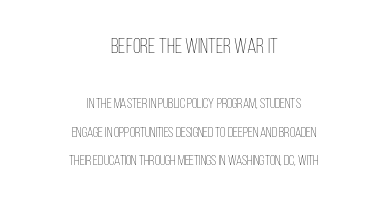
{"italic": "no", "bold": "no", "underline": "no", "align": "center", "line_spacing": "loose", "line_spacing_ratio": 2.05, "letter_spacing": "normal", "letter_spacing_em": 0.0, "larger_block": "first", "size_ratio": 1.5, "glyph_px": 21}
